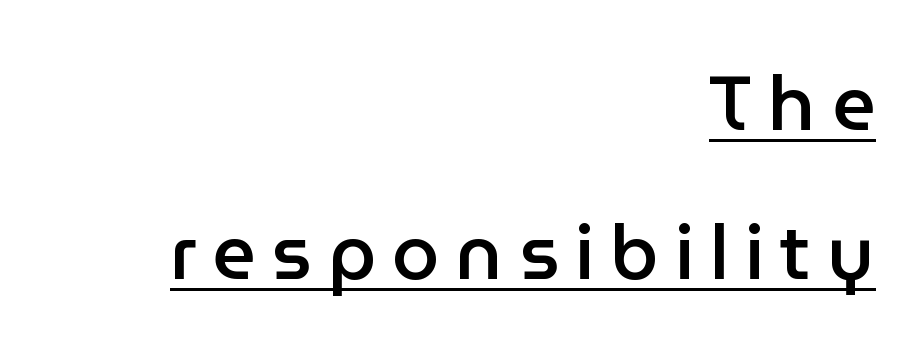
{"serif": "no", "italic": "no", "bold": "semi", "weight": "semibold", "width": "normal", "stroke_contrast": "low", "x_height": "medium", "monospaced": "no", "underline": "yes", "align": "right", "line_spacing": "loose", "line_spacing_ratio": 1.96, "letter_spacing": "wide", "letter_spacing_em": 0.21, "glyph_px": 76}
